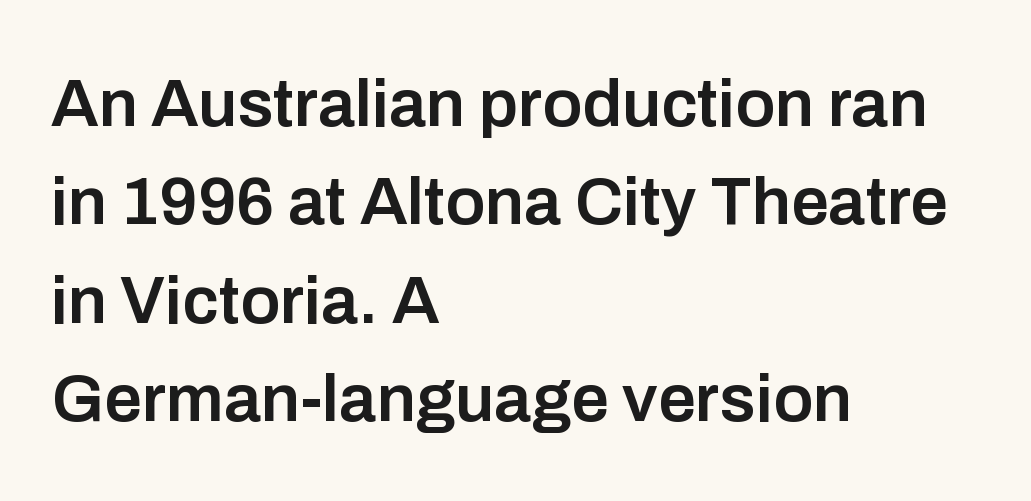
Q: Is the text bold? A: Semi-bold.
Q: Is the text italic (slanted)? A: No, it is upright.
Q: Is the typeface a serif or a sans-serif typeface? A: Sans-serif.
Q: Is the text underlined? A: No.
Q: How is the paragraph aligned? A: Left-aligned.
Q: Is the spacing between letters normal or unusually wide? A: Normal.
Q: Is the spacing between lines tight, normal or loose? A: Normal.
Q: Width (condensed, normal, or wide)? A: Normal.
Q: Stroke contrast? A: Low.
Q: x-height? A: Medium.
Q: Monospaced? A: No.
